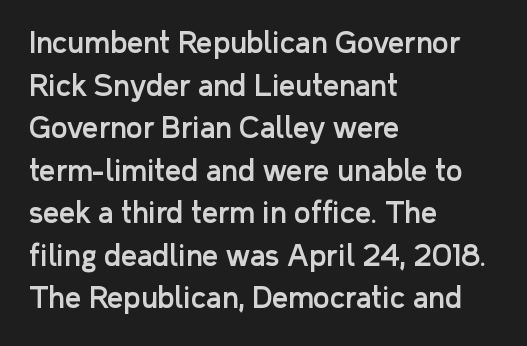
Q: Is the text italic (slanted)? A: No, it is upright.
Q: Is the typeface a serif or a sans-serif typeface? A: Sans-serif.
Q: Is the text underlined? A: No.
Q: How is the paragraph aligned? A: Left-aligned.
Q: Is the spacing between letters normal or unusually wide? A: Normal.
Q: Is the spacing between lines tight, normal or loose? A: Normal.
Q: Width (condensed, normal, or wide)? A: Normal.
Q: Stroke contrast? A: Low.
Q: x-height? A: Medium.
Q: Monospaced? A: No.
